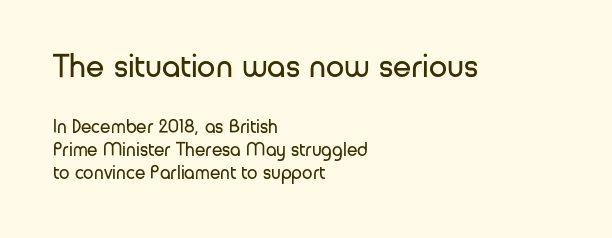
Of the two passages, the one on top uses the larger point size. The axis of the letterforms is exactly vertical. Casual observation: everything's shoved over to the left. Regarding serifs, this sample does without them. Unbolded letterforms with no extra heft. Compared with typical body copy, the letter spacing here is the same.
